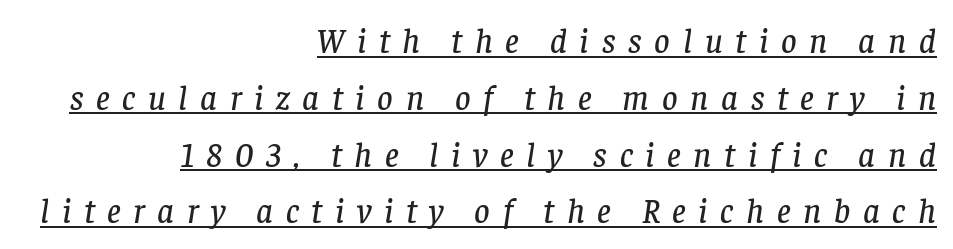
{"serif": "yes", "italic": "yes", "lean": "right", "slant_degrees": 8, "width": "normal", "stroke_contrast": "low", "x_height": "large", "monospaced": "no", "underline": "yes", "align": "right", "line_spacing": "normal", "line_spacing_ratio": 1.67, "letter_spacing": "wide", "letter_spacing_em": 0.37, "glyph_px": 34}
